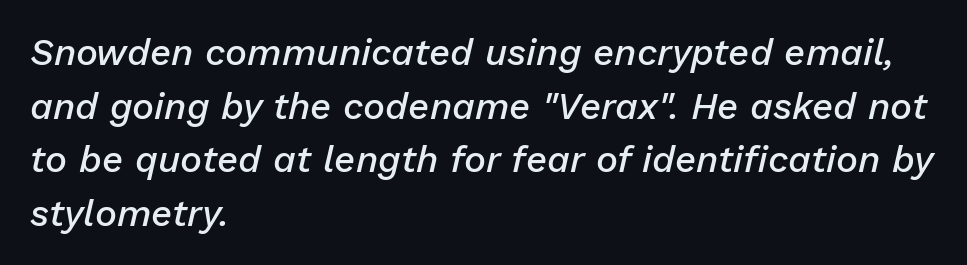
{"italic": "yes", "lean": "right", "slant_degrees": 13, "bold": "semi", "weight": "semibold", "width": "normal", "stroke_contrast": "low", "x_height": "medium", "monospaced": "no", "underline": "no", "align": "left", "line_spacing": "normal", "line_spacing_ratio": 1.45, "letter_spacing": "normal", "letter_spacing_em": 0.0, "glyph_px": 37}
